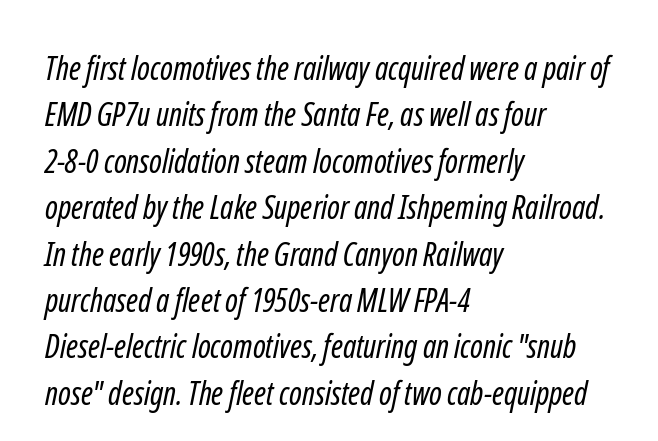
{"serif": "no", "bold": "no", "weight": "regular", "width": "condensed", "stroke_contrast": "low", "x_height": "medium", "monospaced": "no", "underline": "no", "align": "left", "line_spacing": "normal", "line_spacing_ratio": 1.45, "letter_spacing": "normal", "letter_spacing_em": 0.0, "glyph_px": 32}
